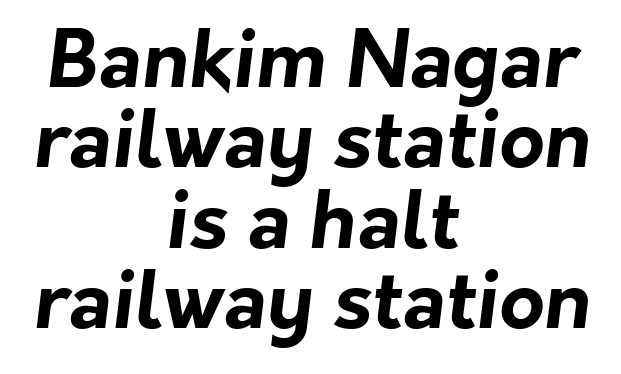
Each letter keeps its own natural width here, so spacing adapts to shape. You can tell from the bare stems that sans-serif type was used. Notice how thick the strokes are: this is what a full bold looks like. Centered paragraph, ragged on both sides. Leading is clearly below the norm, producing a dense column.
